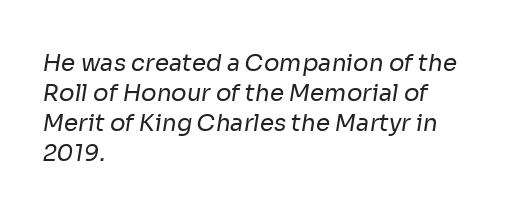
The image shows 23 px text type; set left-aligned, normal line spacing (1.3x), normal letter spacing, not underlined.
